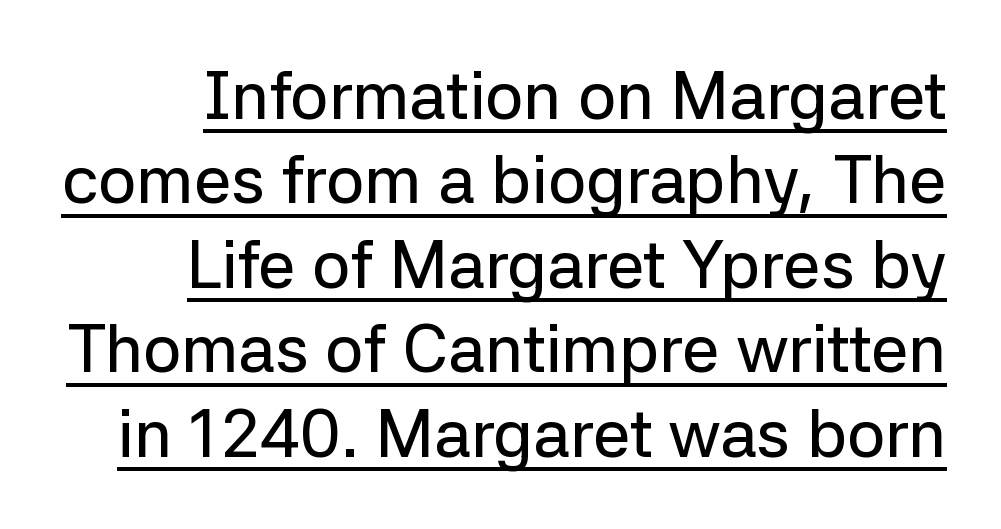
Q: Is the text italic (slanted)? A: No, it is upright.
Q: Is the typeface a serif or a sans-serif typeface? A: Sans-serif.
Q: Is the text underlined? A: Yes.
Q: Is the spacing between letters normal or unusually wide? A: Normal.
Q: Is the spacing between lines tight, normal or loose? A: Normal.
Q: Width (condensed, normal, or wide)? A: Normal.
Q: Stroke contrast? A: Low.
Q: x-height? A: Medium.
Q: Monospaced? A: No.
